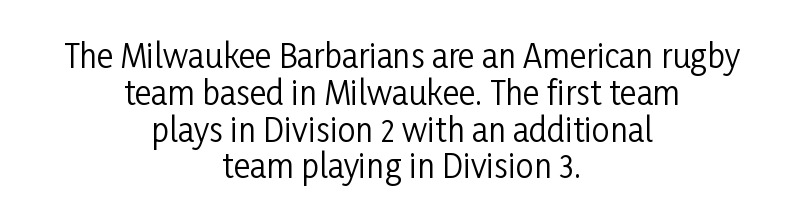
The designer dialed line spacing down below the default. Characters follow at the spacing the type designer built in. What kind of face is this? One without serifs — a sans. Does the lettering tilt? It doesn't — this is upright. Here the designer chose a conventional face with non-uniform glyph widths. Compared with a flush-left layout, this one balances lines on the center instead.
